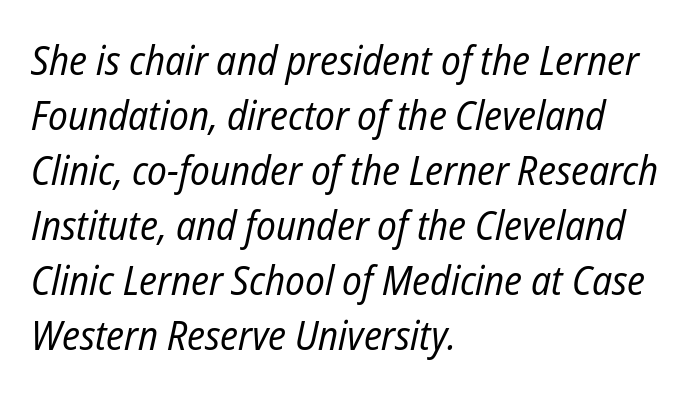
The face used here is proportionally spaced, like ordinary book or web type. Horizontal alignment here is leftward, the default for most running prose. Summary of vertical rhythm: regular, with standard interline spacing. Underline: absent. There's an unmistakable incline to the writing here.
